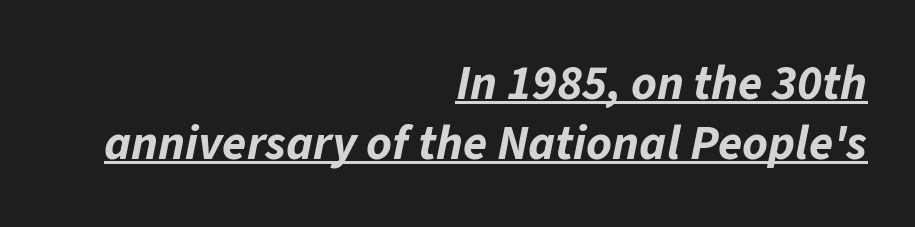
Q: Is the text bold? A: Yes.
Q: Is the text italic (slanted)? A: Yes, it leans right by about 11 degrees.
Q: Is the text underlined? A: Yes.
Q: How is the paragraph aligned? A: Right-aligned.
Q: Is the spacing between letters normal or unusually wide? A: Normal.
Q: Width (condensed, normal, or wide)? A: Normal.
Q: Stroke contrast? A: Low.
Q: x-height? A: Medium.
Q: Monospaced? A: No.
